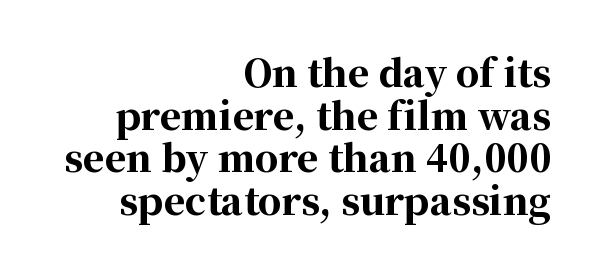
The tracking reads as untouched default to a designer's eye. The lines are quadded right. Whoever set this chose condensed vertical rhythm over breathing room. The face used here is proportionally spaced, like ordinary book or web type. The strokes are fattened all the way to bold.
